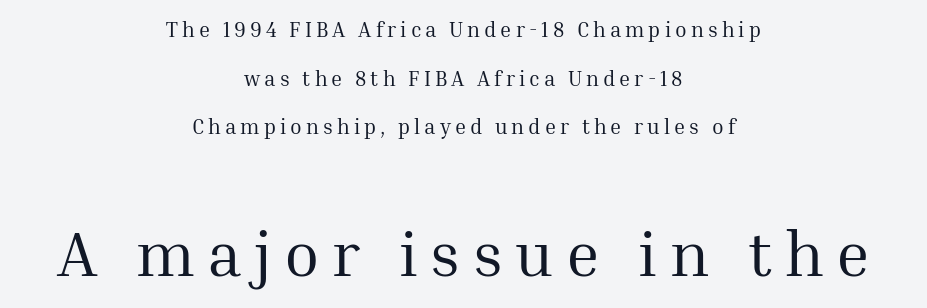
Each stroke keeps to a modest, everyday thickness or less. Interline gaps are noticeably wide in this sample. Nope, not italic — everything's standing straight. Size hierarchy here favors the trailing block over the leading one.
